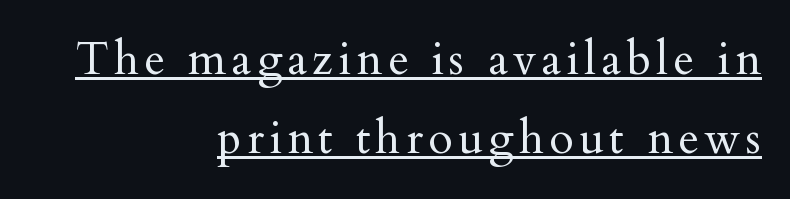
Emphasis is given by a line drawn under the lettering. Weight: regular or lighter. Teacher's note: observe the even right margin — that is flush-right alignment. Ordinary non-slanted type is in use.
